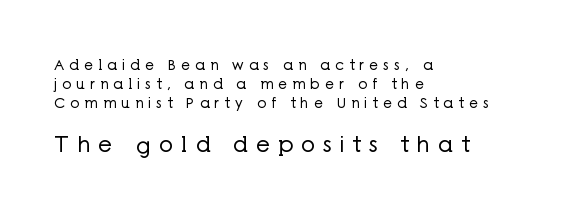
Q: Is the text bold? A: No.
Q: Is the text italic (slanted)? A: No, it is upright.
Q: Is the text underlined? A: No.
Q: How is the paragraph aligned? A: Left-aligned.
Q: Is the spacing between letters normal or unusually wide? A: Unusually wide.
Q: Is the spacing between lines tight, normal or loose? A: Normal.
Q: Which block of text is set in a larger size, the first (top) or the second (bottom)? A: The second (bottom) one.
